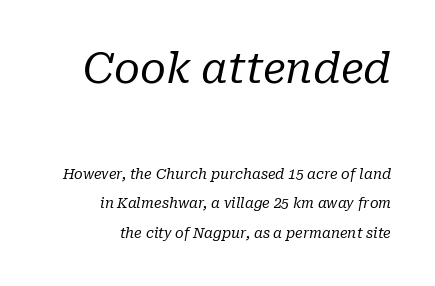
{"serif": "yes", "italic": "yes", "lean": "right", "slant_degrees": 10, "bold": "no", "weight": "regular", "width": "normal", "stroke_contrast": "low", "x_height": "medium", "monospaced": "no", "underline": "no", "align": "right", "line_spacing": "loose", "line_spacing_ratio": 2.1, "letter_spacing": "normal", "letter_spacing_em": 0.0, "larger_block": "first", "size_ratio": 3.0, "glyph_px": 42}
